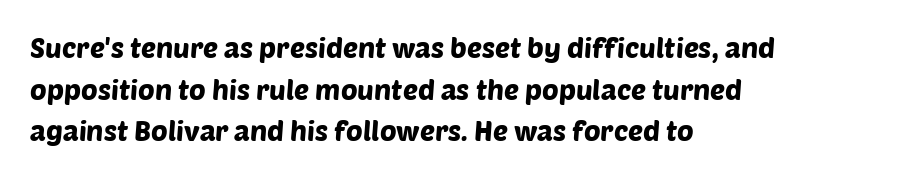
Q: Is the typeface a serif or a sans-serif typeface? A: Sans-serif.
Q: Is the text underlined? A: No.
Q: How is the paragraph aligned? A: Left-aligned.
Q: Is the spacing between letters normal or unusually wide? A: Normal.
Q: Is the spacing between lines tight, normal or loose? A: Normal.
Q: Width (condensed, normal, or wide)? A: Normal.
Q: Stroke contrast? A: Low.
Q: x-height? A: Large.
Q: Monospaced? A: No.
